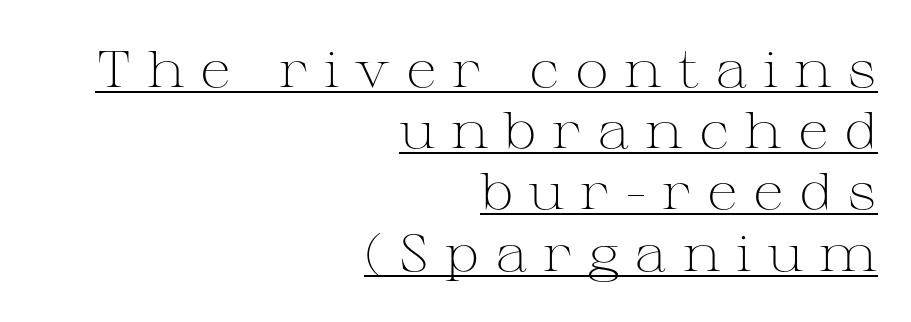
The image shows 51 px light, wide serif type, upright; set right-aligned, line spacing 1.2x, unusually wide letter spacing (+0.3 em), underlined; medium stroke contrast and a medium x-height.
